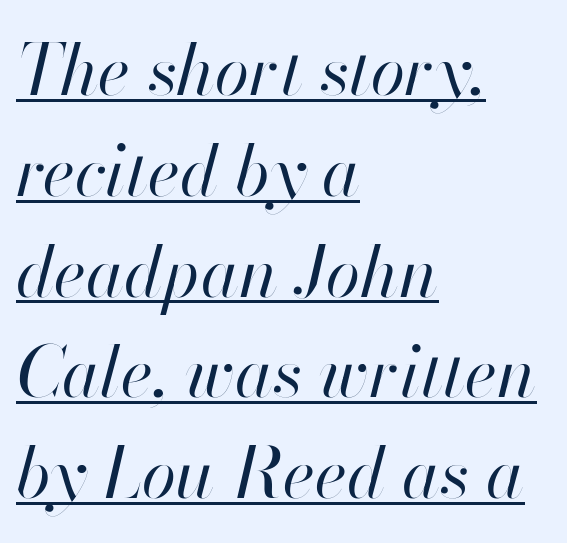
Weight: in the light-to-regular range. Honestly, the letter spacing is just normal — you wouldn't notice it. The setting favours the left margin, as ordinary paragraphs usually do. Caption: lettering with a line underneath.
